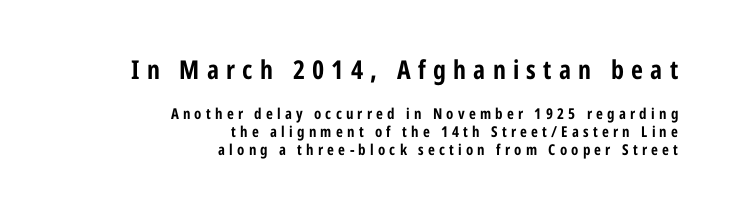
The image shows 26 px bold type, upright; set right-aligned, line spacing 1.18x, unusually wide letter spacing (+0.28 em), not underlined; the first (top) block is 1.73x larger.
